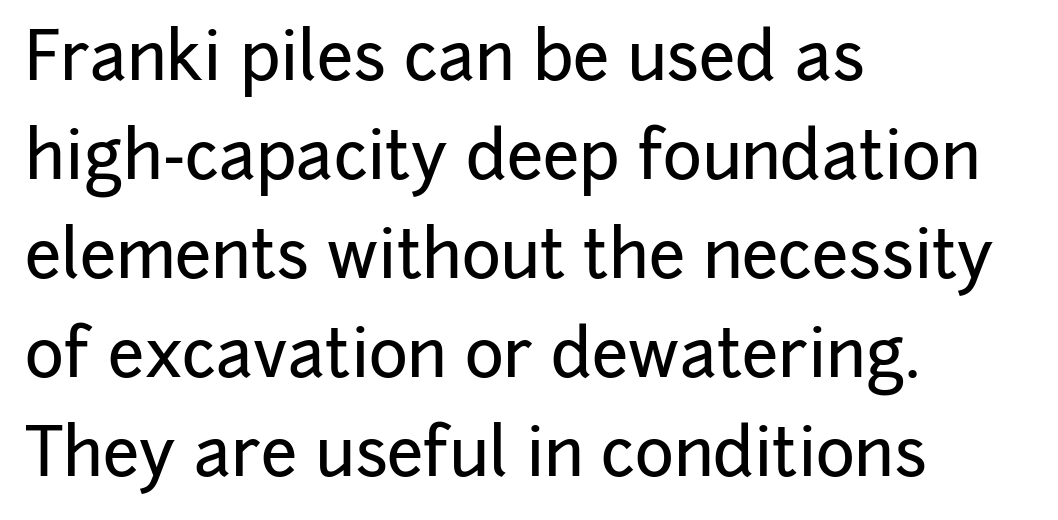
Horizontal alignment here is leftward, the default for most running prose. Whoever set this chose a conventional vertical rhythm. This sample uses an upright cut, with every glyph sitting square on the baseline. The strip under each line holds only bare page. These lines are rendered in a variable-pitch font. Serif or sans? Sans — the stroke terminals are bare.
